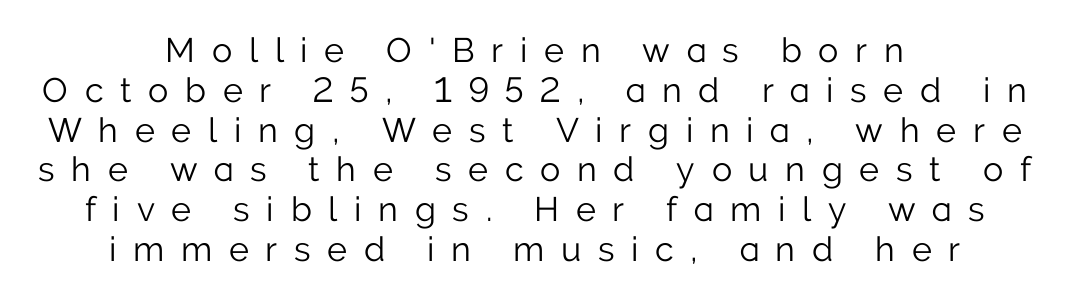
The space beneath each line is pristine and unruled. You could not count columns in this text — the font is proportionally spaced. Is there any slant? The stems are plumb. The compositor balanced each line on the midline.
